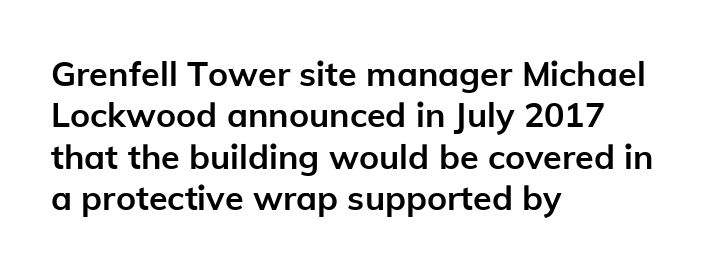
Words appear dense and cohesive because spacing is normal. Serifs: no, the terminals of the letterforms are clean. The baseline area is clear. You'd pick this weight for a headline — it's a proper bold.
